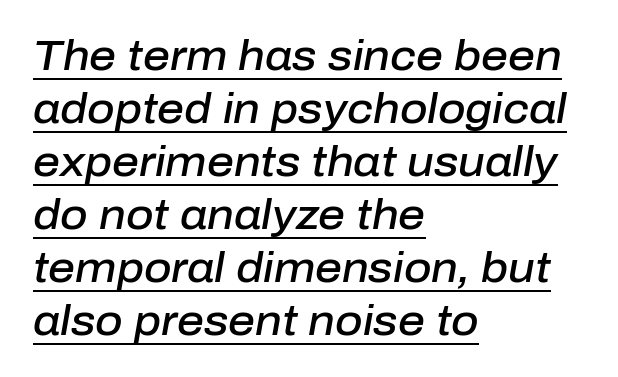
{"italic": "yes", "lean": "right", "slant_degrees": 10, "bold": "semi", "weight": "semibold", "width": "normal", "stroke_contrast": "low", "x_height": "medium", "monospaced": "no", "underline": "yes", "align": "left", "line_spacing": "normal", "line_spacing_ratio": 1.26, "letter_spacing": "normal", "letter_spacing_em": 0.0, "glyph_px": 42}
